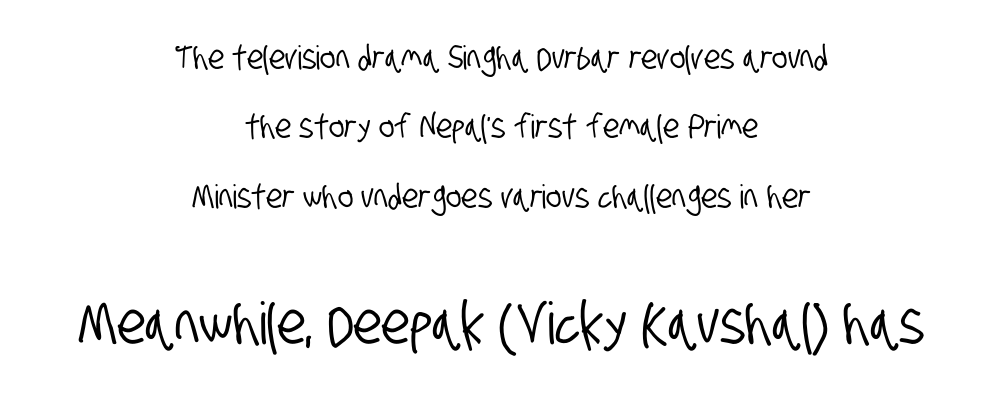
In this sample the second text group is rendered at the bigger scale. A clean baseline with only descenders dipping below it. Notice the wide empty band between every row — that's loose leading. Typographically, this falls in the sans-serif category. Do the characters align in a grid? No, the font is proportional.
